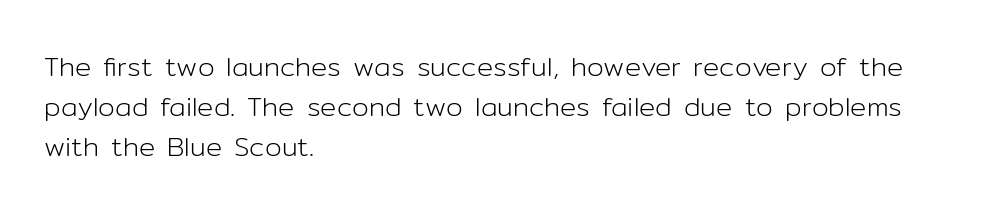
Italic: no, the glyphs are upright roman. Observe the ordinary spacing: letters are neighbours, not strangers. Line spacing here is normal. The zone under the glyphs is completely vacant. These lines stack with their left ends in a neat column.
